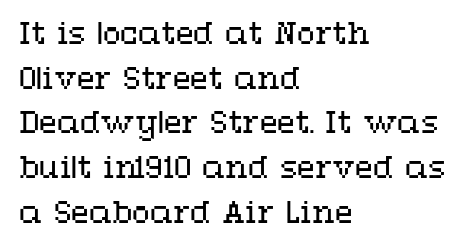
Q: Is the text bold? A: No.
Q: Is the text italic (slanted)? A: No, it is upright.
Q: Is the text underlined? A: No.
Q: How is the paragraph aligned? A: Left-aligned.
Q: Is the spacing between letters normal or unusually wide? A: Normal.
Q: Is the spacing between lines tight, normal or loose? A: Normal.
Q: Width (condensed, normal, or wide)? A: Wide.
Q: Stroke contrast? A: Medium.
Q: x-height? A: Medium.
Q: Monospaced? A: No.
